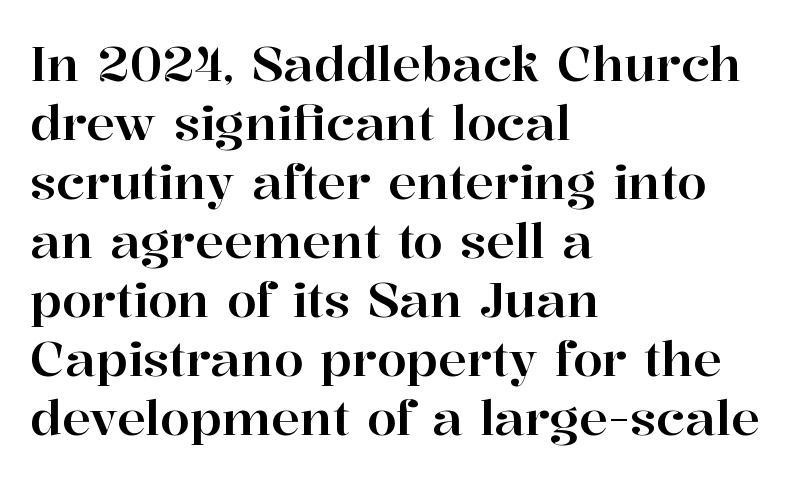
Q: Is the text italic (slanted)? A: No, it is upright.
Q: Is the typeface a serif or a sans-serif typeface? A: Serif.
Q: Is the text underlined? A: No.
Q: How is the paragraph aligned? A: Left-aligned.
Q: Is the spacing between letters normal or unusually wide? A: Normal.
Q: Width (condensed, normal, or wide)? A: Normal.
Q: Stroke contrast? A: High.
Q: x-height? A: Medium.
Q: Monospaced? A: No.
